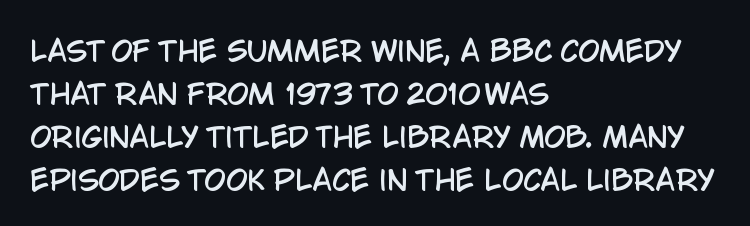
The image shows 28 px condensed sans-serif type, upright; set left-aligned, normal line spacing (1.53x), normal letter spacing, not underlined; low stroke contrast and a large x-height.
